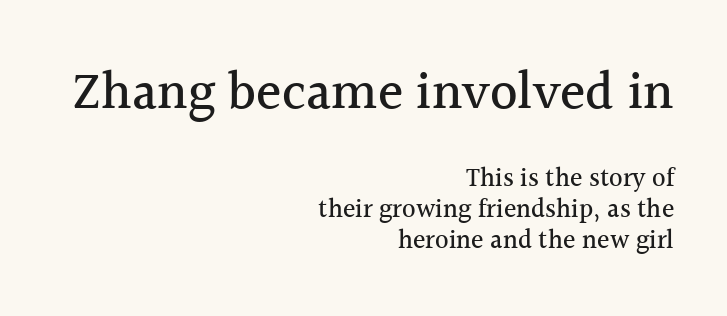
Q: Is the text italic (slanted)? A: No, it is upright.
Q: Is the typeface a serif or a sans-serif typeface? A: Serif.
Q: Is the text underlined? A: No.
Q: How is the paragraph aligned? A: Right-aligned.
Q: Is the spacing between letters normal or unusually wide? A: Normal.
Q: Which block of text is set in a larger size, the first (top) or the second (bottom)? A: The first (top) one.
Q: Width (condensed, normal, or wide)? A: Normal.
Q: x-height? A: Medium.
Q: Monospaced? A: No.
